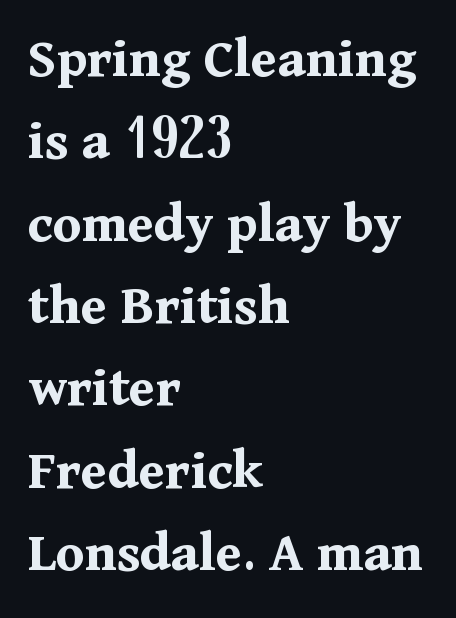
This rendering uses left alignment, leaving the right contour irregular. The glyphs have the mass of a bold cut. The passage shown is typed in a proportional face where columns would drift. Vertical spacing — default.
